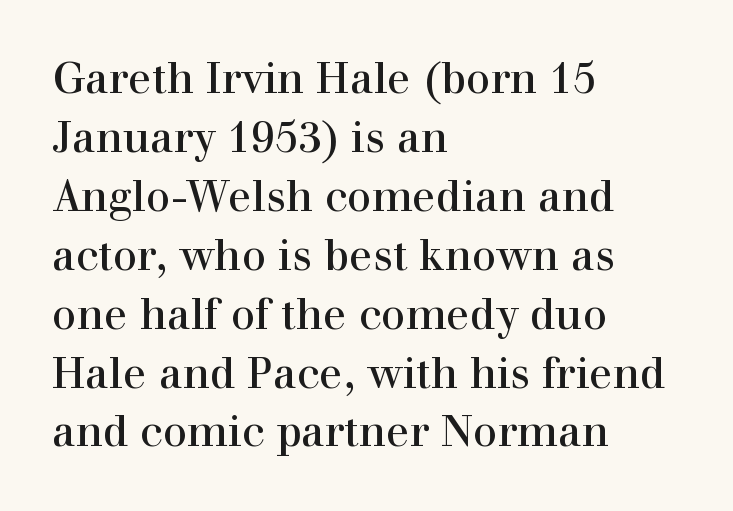
A quiet, ordinary-to-light weight characterises the typeface. In terms of letterspacing, this is plain default setting. The designer went with a serif here, giving each stem small feet. Lines of text with bare space underneath. This block has exactly the height ordinary leading produces. A typesetter would call this proportional, since set widths differ per character.
